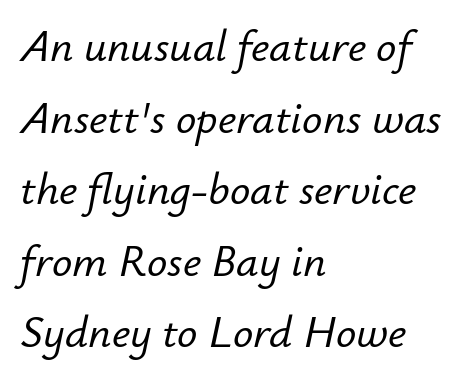
The image shows 45 px text type, italic (leaning right); set left-aligned, normal line spacing (1.59x), normal letter spacing, not underlined; low stroke contrast and a small x-height.
